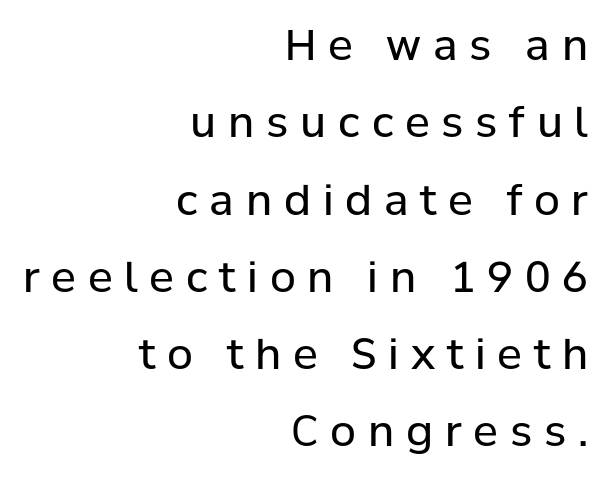
The image shows 42 px regular-weight sans-serif type, upright; set right-aligned, line spacing 1.84x, unusually wide letter spacing (+0.28 em), not underlined; low stroke contrast and a medium x-height.
